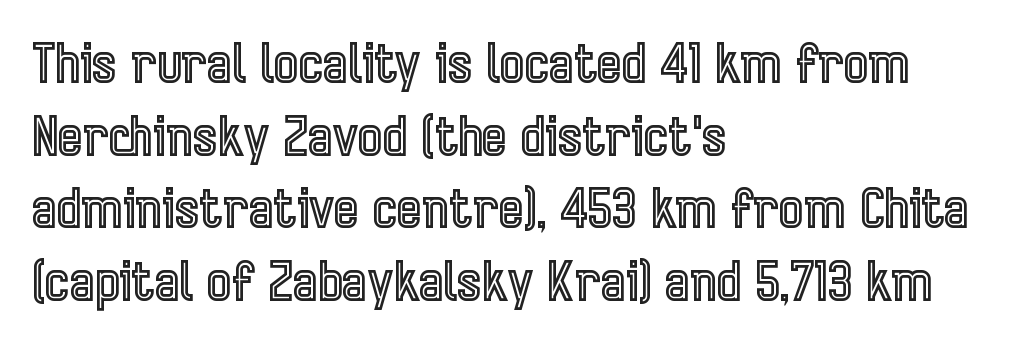
{"italic": "no", "width": "condensed", "x_height": "medium", "monospaced": "no", "underline": "no", "align": "left", "line_spacing": "normal", "line_spacing_ratio": 1.37, "letter_spacing": "normal", "letter_spacing_em": 0.0, "glyph_px": 53}
